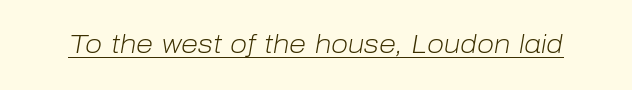
The type is set solid horizontally, with unmodified tracking. The whole block is typeset with a tilt. This rendering features underlined lettering. On a weight scale, this lands at 450 or below.
